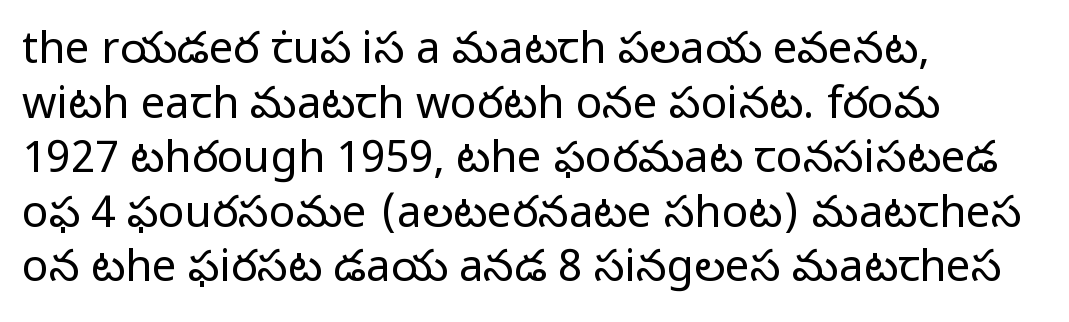
Q: Is the text bold? A: No.
Q: Is the text italic (slanted)? A: No, it is upright.
Q: Is the typeface a serif or a sans-serif typeface? A: Sans-serif.
Q: Is the text underlined? A: No.
Q: How is the paragraph aligned? A: Left-aligned.
Q: Is the spacing between letters normal or unusually wide? A: Normal.
Q: Width (condensed, normal, or wide)? A: Normal.
Q: Stroke contrast? A: Low.
Q: x-height? A: Medium.
Q: Monospaced? A: No.
